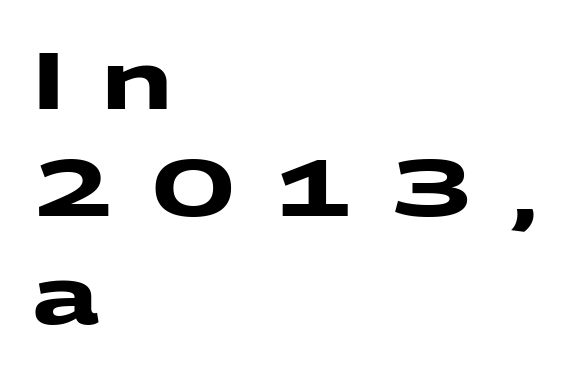
{"serif": "no", "bold": "yes", "weight": "heavy", "width": "wide", "stroke_contrast": "medium", "x_height": "medium", "monospaced": "no", "underline": "no", "align": "left", "line_spacing": "normal", "line_spacing_ratio": 1.36, "letter_spacing": "wide", "letter_spacing_em": 0.47, "glyph_px": 79}
